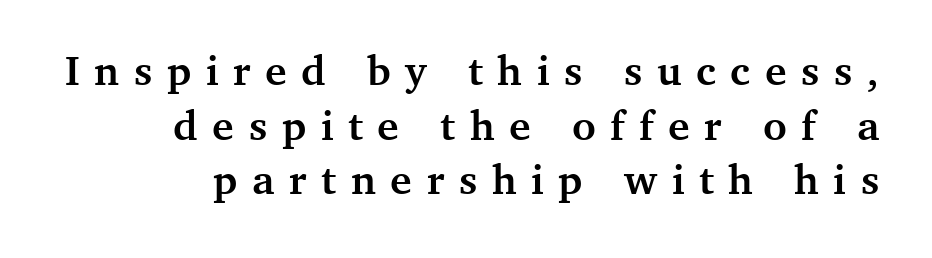
The image shows 41 px semibold serif type, upright; set normal line spacing (1.33x), unusually wide letter spacing (+0.36 em), not underlined; medium stroke contrast and a medium x-height.
